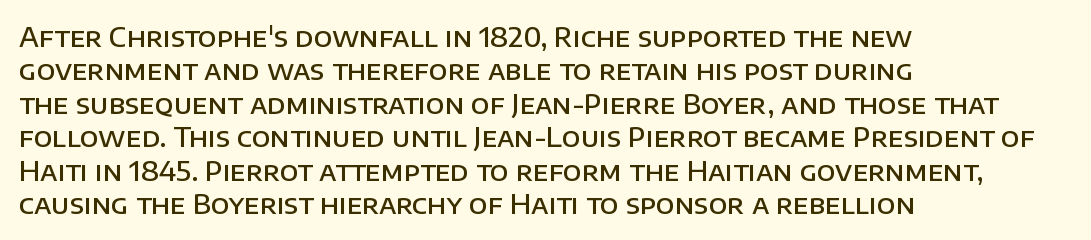
Moderately thickened strokes mark this as semibold type. A clean baseline with only descenders dipping below it. Line starts are locked; line ends wander. Honestly, the letter spacing is just normal — you wouldn't notice it. Italic? Not at all — the glyphs are vertical.
